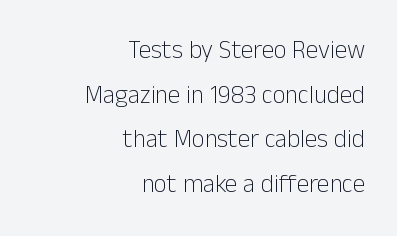
The image shows 25 px text type, upright; set right-aligned, line spacing 1.79x, normal letter spacing, not underlined.
